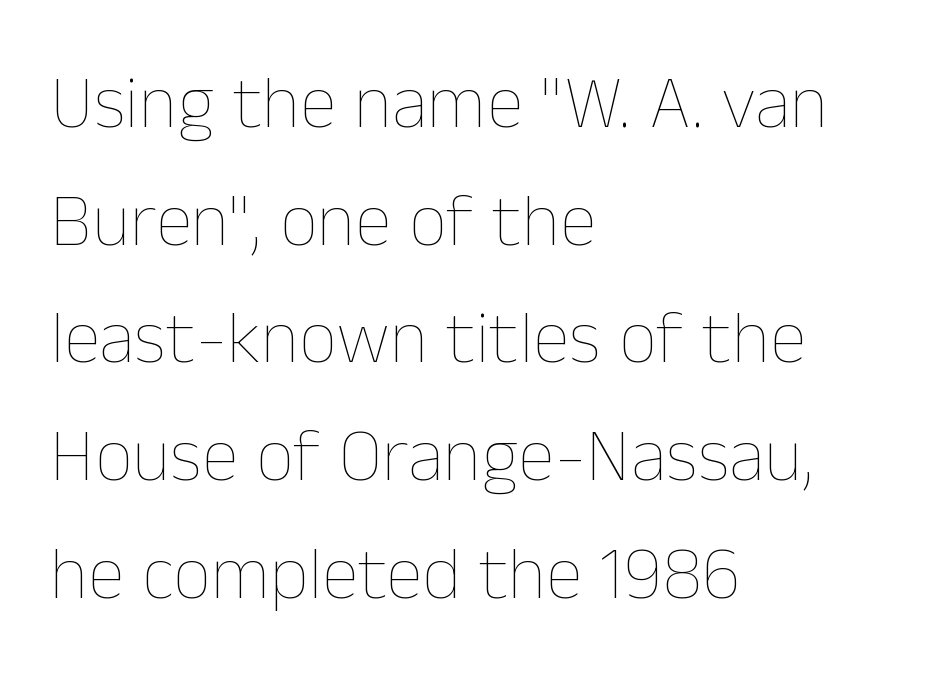
{"italic": "no", "bold": "no", "weight": "thin", "width": "normal", "stroke_contrast": "low", "x_height": "medium", "monospaced": "no", "underline": "no", "align": "left", "line_spacing": "normal", "line_spacing_ratio": 1.57, "letter_spacing": "normal", "letter_spacing_em": 0.0, "glyph_px": 75}
